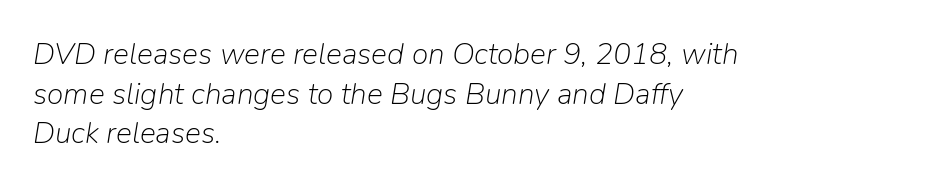
The gaps between neighbouring characters are ordinary and unremarkable. Successive baselines arrive at the customary interval. A typesetter would call this proportional, since set widths differ per character. The face used here has a pronounced slope to its letters. Nobody drew a line under any word here.
